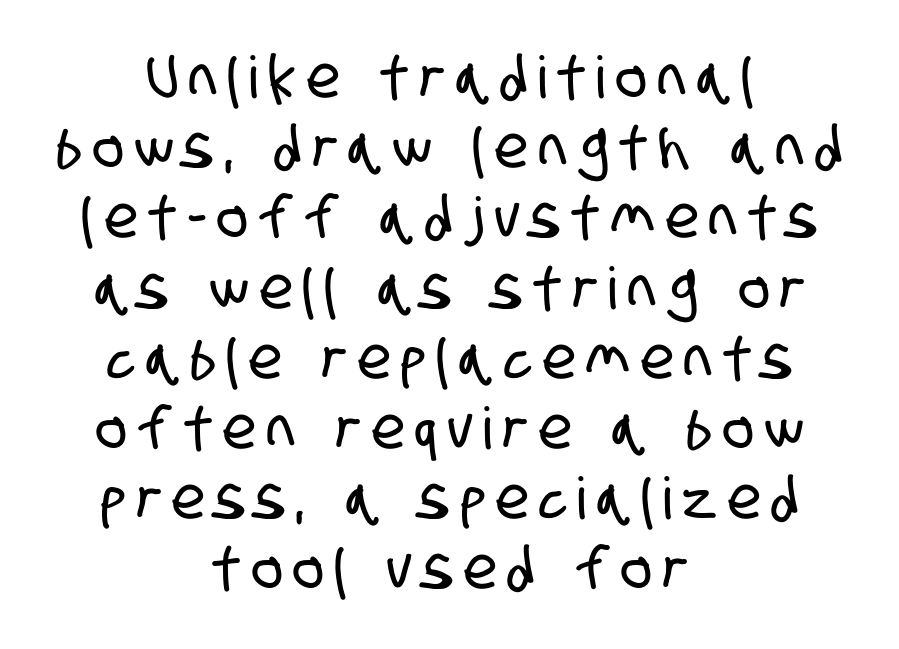
The image shows 58 px condensed sans-serif type; set centered, line spacing 1.21x, unusually wide letter spacing (+0.2 em), not underlined; low stroke contrast and a large x-height.
